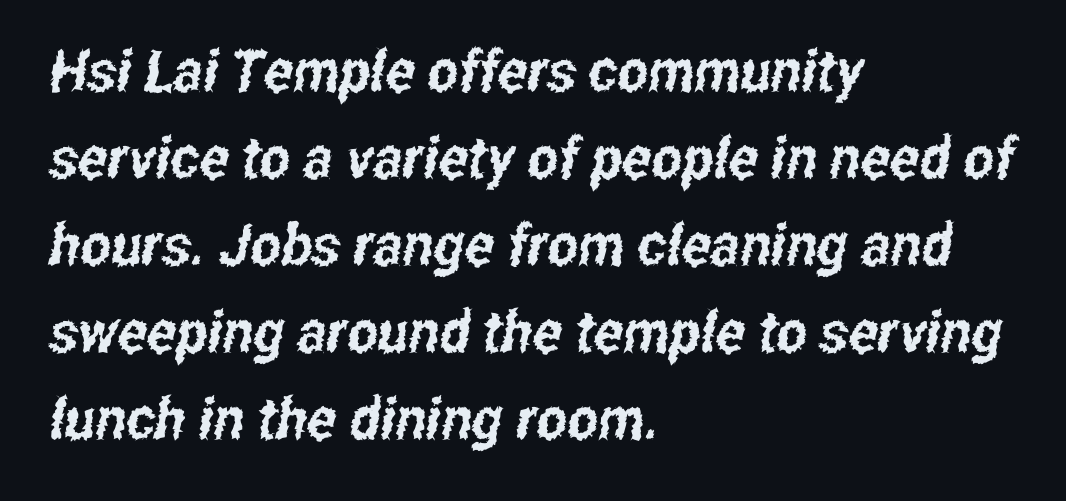
The image shows 58 px condensed sans-serif type; set left-aligned, normal line spacing (1.5x), normal letter spacing, not underlined; low stroke contrast and a medium x-height.
